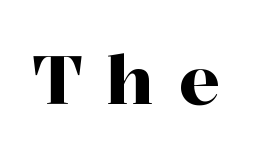
Underline: absent. Varying glyph widths throughout — classic text-font behaviour. A typesetter would mark this as roman, not italic. Classification — serif.
